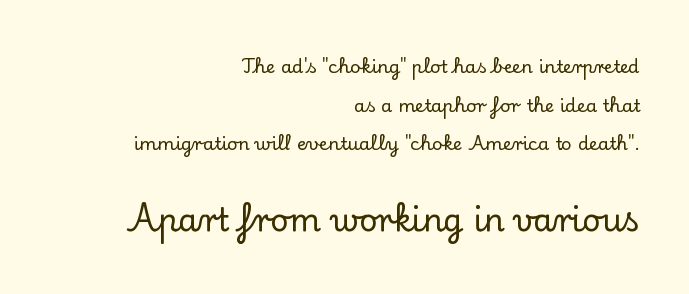
The image shows 32 px serif type, upright; set right-aligned, loose line spacing (2.14x), normal letter spacing, not underlined; the second (bottom) block is 1.78x larger; low stroke contrast and a small x-height.
